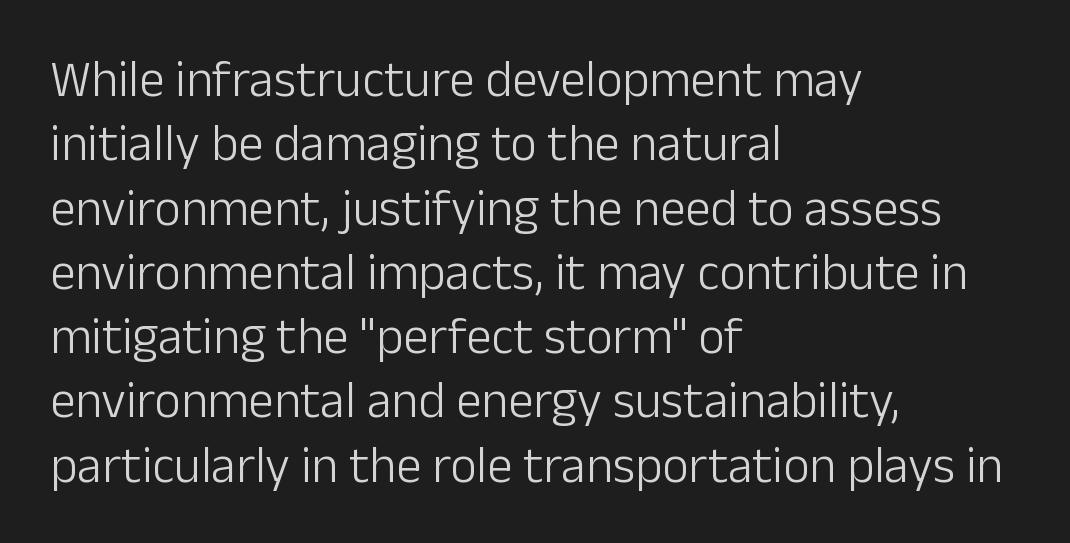
Q: Is the text bold? A: No.
Q: Is the text italic (slanted)? A: No, it is upright.
Q: Is the typeface a serif or a sans-serif typeface? A: Sans-serif.
Q: Is the text underlined? A: No.
Q: How is the paragraph aligned? A: Left-aligned.
Q: Is the spacing between letters normal or unusually wide? A: Normal.
Q: Is the spacing between lines tight, normal or loose? A: Normal.
Q: Width (condensed, normal, or wide)? A: Normal.
Q: Stroke contrast? A: Low.
Q: x-height? A: Medium.
Q: Monospaced? A: No.
